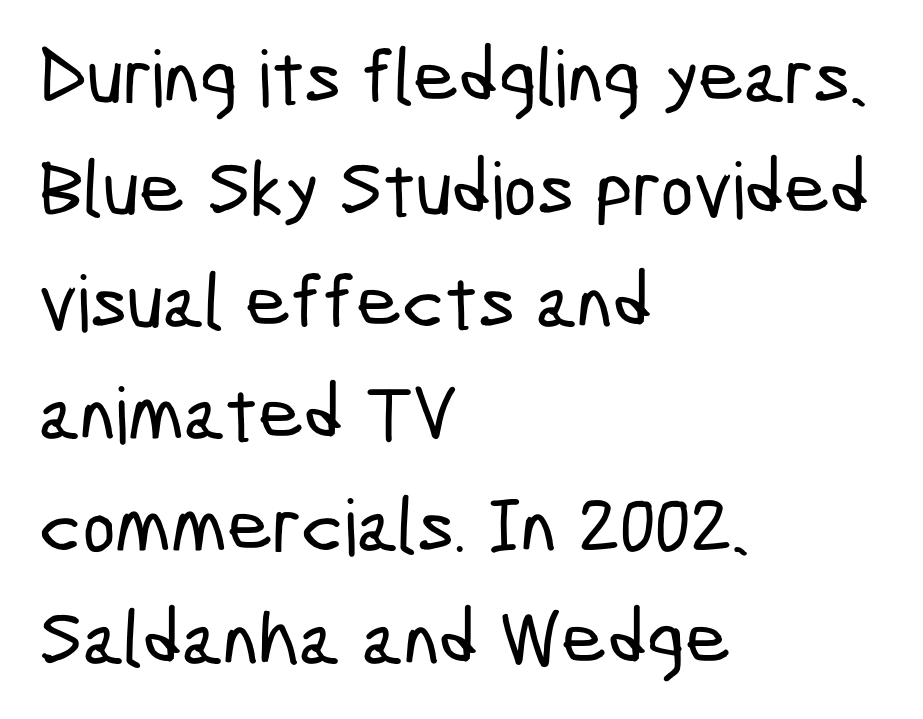
{"serif": "no", "width": "condensed", "stroke_contrast": "low", "x_height": "medium", "monospaced": "no", "underline": "no", "align": "left", "line_spacing": "normal", "line_spacing_ratio": 1.44, "letter_spacing": "normal", "letter_spacing_em": 0.0, "glyph_px": 78}
